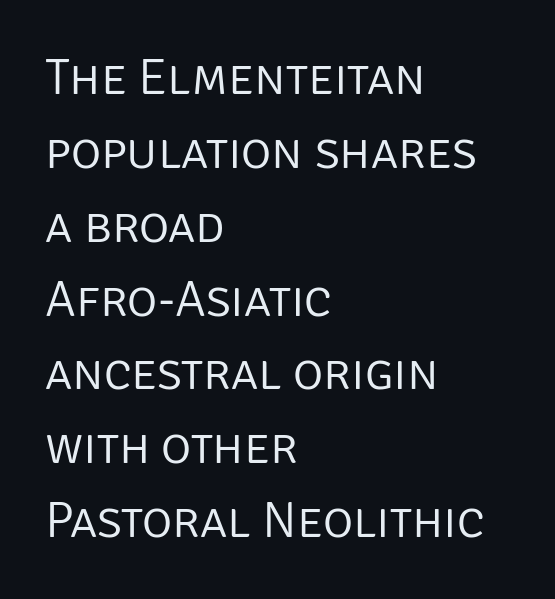
{"serif": "no", "italic": "no", "bold": "no", "weight": "light", "width": "normal", "stroke_contrast": "low", "x_height": "large", "monospaced": "no", "underline": "no", "align": "left", "line_spacing": "normal", "line_spacing_ratio": 1.42, "letter_spacing": "normal", "letter_spacing_em": 0.0, "glyph_px": 52}
